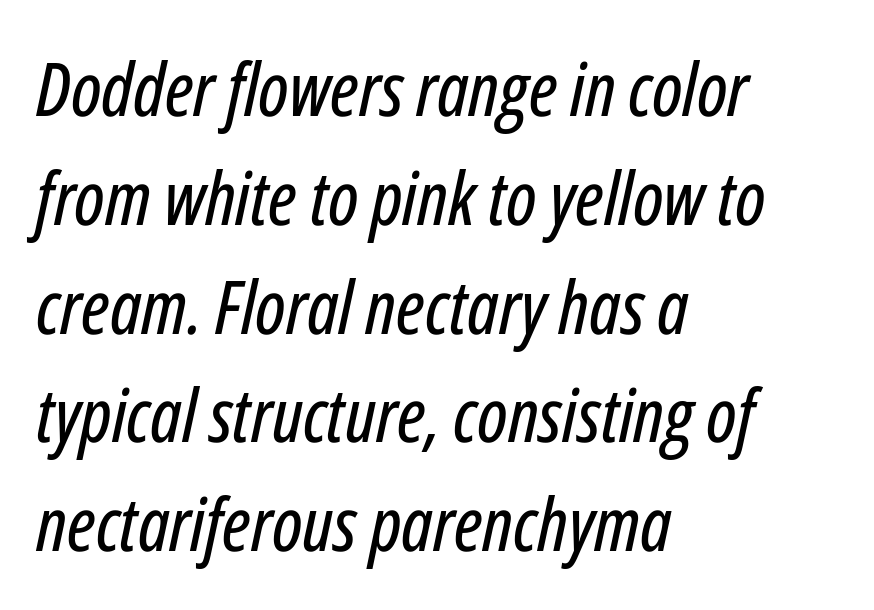
The image shows 74 px condensed type, italic (leaning right); set left-aligned, normal line spacing (1.47x), normal letter spacing, not underlined; low stroke contrast and a medium x-height.
